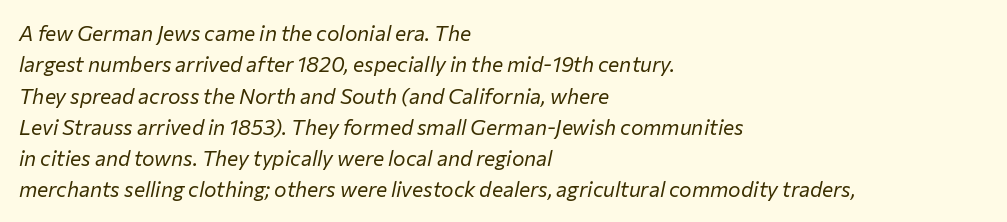
Q: Is the text bold? A: No.
Q: Is the text italic (slanted)? A: Yes, it leans right by about 12 degrees.
Q: Is the text underlined? A: No.
Q: How is the paragraph aligned? A: Left-aligned.
Q: Is the spacing between letters normal or unusually wide? A: Normal.
Q: Is the spacing between lines tight, normal or loose? A: Normal.
